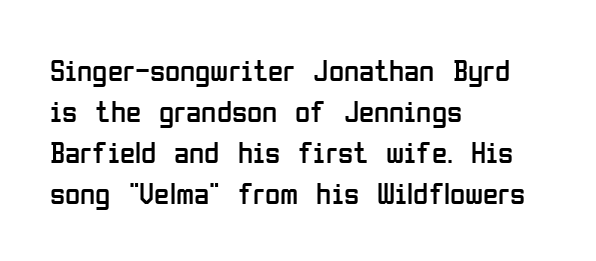
{"serif": "no", "italic": "no", "bold": "no", "weight": "regular", "width": "condensed", "stroke_contrast": "low", "x_height": "medium", "monospaced": "no", "underline": "no", "align": "left", "line_spacing": "normal", "line_spacing_ratio": 1.32, "letter_spacing": "normal", "letter_spacing_em": 0.0, "glyph_px": 31}
